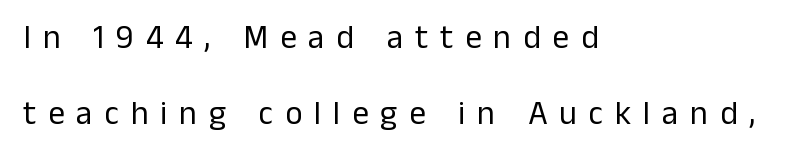
{"serif": "no", "italic": "no", "bold": "no", "weight": "regular", "width": "normal", "stroke_contrast": "low", "x_height": "medium", "monospaced": "no", "underline": "no", "align": "left", "line_spacing": "loose", "line_spacing_ratio": 2.31, "letter_spacing": "wide", "letter_spacing_em": 0.36, "glyph_px": 33}
